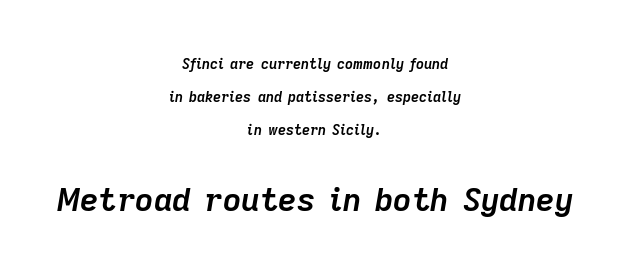
{"italic": "yes", "lean": "right", "slant_degrees": 9, "bold": "yes", "weight": "semibold", "width": "normal", "stroke_contrast": "low", "x_height": "medium", "monospaced": "no", "underline": "no", "align": "center", "line_spacing": "loose", "line_spacing_ratio": 2.35, "letter_spacing": "normal", "letter_spacing_em": 0.0, "larger_block": "second", "size_ratio": 2.29, "glyph_px": 32}
